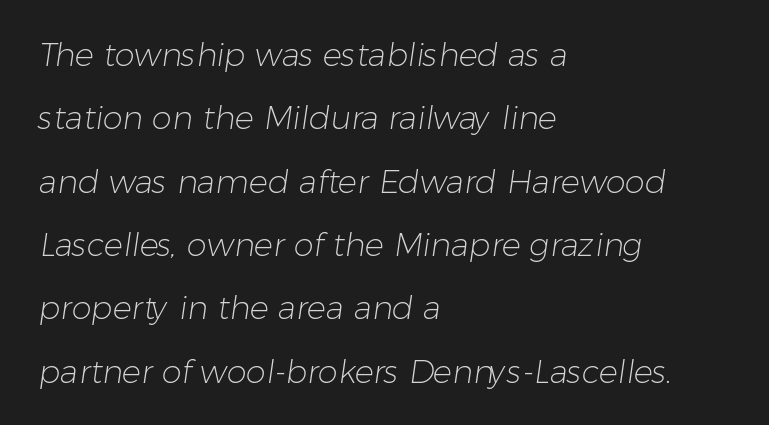
The image shows 32 px light sans-serif type; set left-aligned, loose line spacing (1.98x), normal letter spacing, not underlined; low stroke contrast and a medium x-height.
